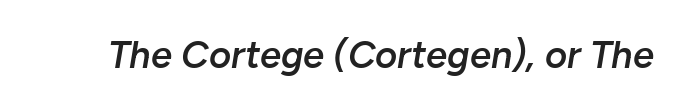
Q: Is the text bold? A: Semi-bold.
Q: Is the text italic (slanted)? A: Yes, it leans right by about 10 degrees.
Q: Is the text underlined? A: No.
Q: Is the spacing between letters normal or unusually wide? A: Normal.
Q: Width (condensed, normal, or wide)? A: Normal.
Q: Stroke contrast? A: Low.
Q: x-height? A: Medium.
Q: Monospaced? A: No.
